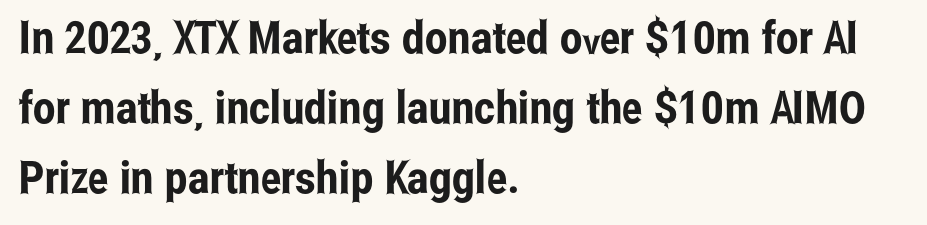
{"serif": "no", "italic": "no", "width": "condensed", "stroke_contrast": "low", "x_height": "medium", "monospaced": "no", "underline": "no", "align": "left", "line_spacing": "normal", "line_spacing_ratio": 1.56, "letter_spacing": "normal", "letter_spacing_em": 0.0, "glyph_px": 45}
